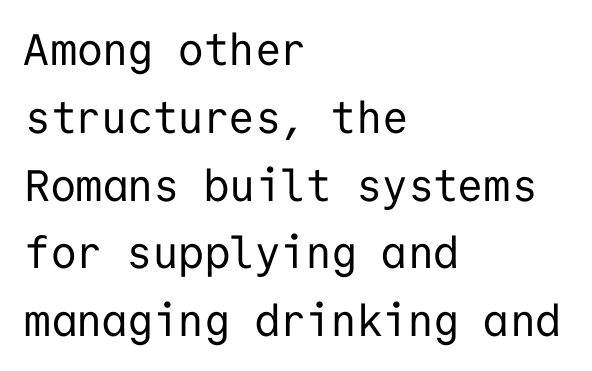
{"serif": "no", "italic": "no", "bold": "no", "weight": "regular", "width": "normal", "stroke_contrast": "low", "x_height": "medium", "monospaced": "yes", "underline": "no", "align": "left", "line_spacing": "normal", "line_spacing_ratio": 1.54, "letter_spacing": "normal", "letter_spacing_em": 0.0, "glyph_px": 44}
